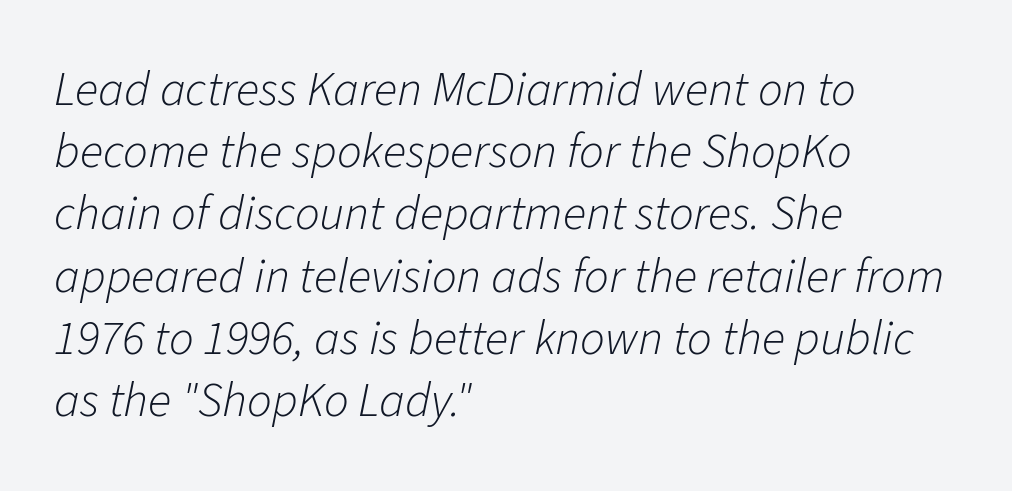
The image shows 49 px light type, italic (leaning right); set left-aligned, normal line spacing (1.27x), normal letter spacing, not underlined; low stroke contrast and a medium x-height.
